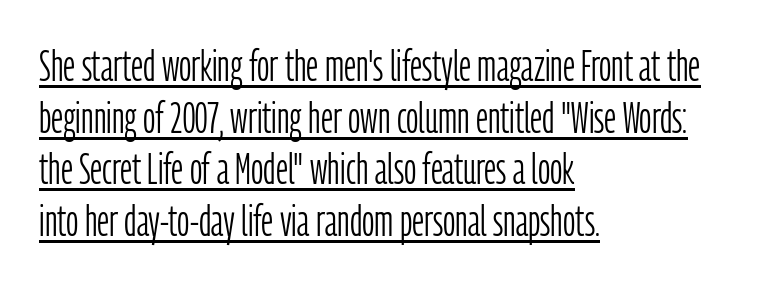
Q: Is the text bold? A: No.
Q: Is the text italic (slanted)? A: No, it is upright.
Q: Is the typeface a serif or a sans-serif typeface? A: Sans-serif.
Q: Is the text underlined? A: Yes.
Q: How is the paragraph aligned? A: Left-aligned.
Q: Is the spacing between letters normal or unusually wide? A: Normal.
Q: Width (condensed, normal, or wide)? A: Condensed.
Q: Stroke contrast? A: Low.
Q: x-height? A: Medium.
Q: Monospaced? A: No.
